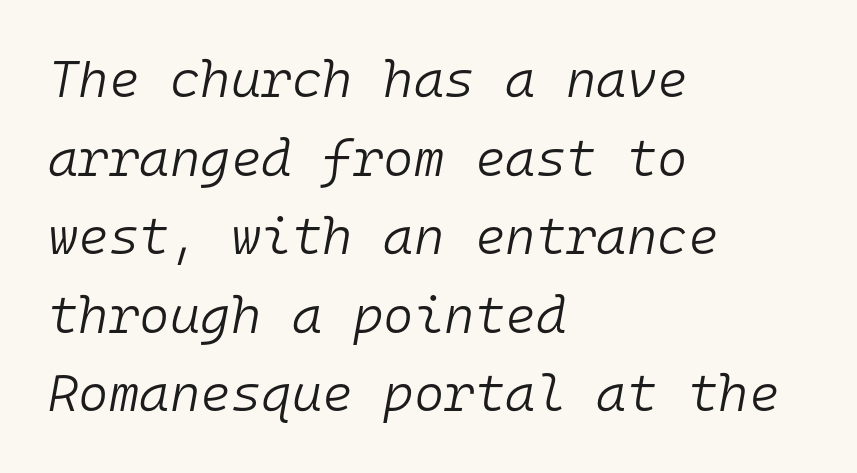
Q: Is the text bold? A: No.
Q: Is the text italic (slanted)? A: Yes, it leans right by about 10 degrees.
Q: Is the text underlined? A: No.
Q: How is the paragraph aligned? A: Left-aligned.
Q: Is the spacing between letters normal or unusually wide? A: Normal.
Q: Is the spacing between lines tight, normal or loose? A: Normal.
Q: Width (condensed, normal, or wide)? A: Normal.
Q: Stroke contrast? A: Low.
Q: x-height? A: Medium.
Q: Monospaced? A: Yes.
